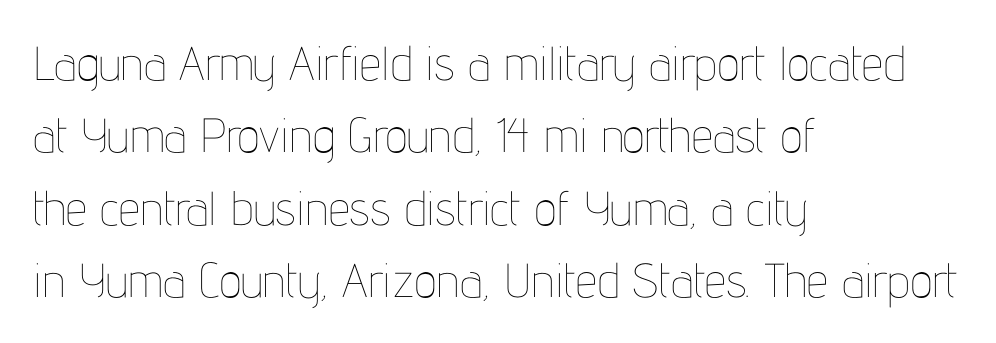
{"italic": "no", "bold": "no", "weight": "thin", "width": "condensed", "stroke_contrast": "low", "x_height": "medium", "monospaced": "no", "underline": "no", "align": "left", "line_spacing": "normal", "line_spacing_ratio": 1.51, "letter_spacing": "normal", "letter_spacing_em": 0.0, "glyph_px": 48}
